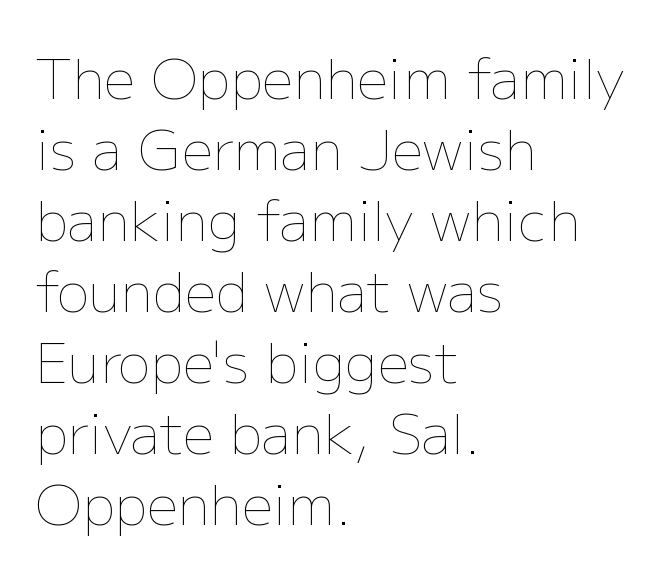
{"italic": "no", "bold": "no", "weight": "thin", "width": "normal", "stroke_contrast": "low", "x_height": "medium", "monospaced": "no", "underline": "no", "align": "left", "line_spacing": "normal", "line_spacing_ratio": 1.29, "letter_spacing": "normal", "letter_spacing_em": 0.0, "glyph_px": 55}
